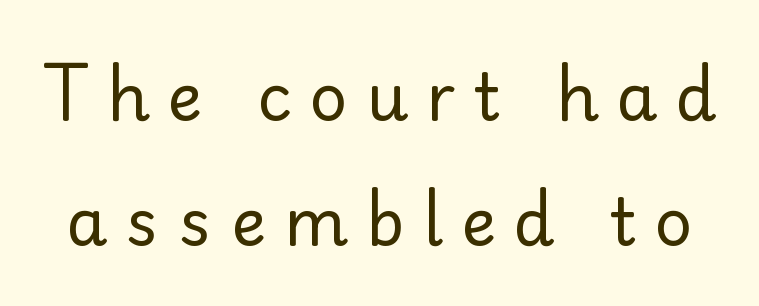
Q: Is the text bold? A: No.
Q: Is the text italic (slanted)? A: No, it is upright.
Q: Is the typeface a serif or a sans-serif typeface? A: Serif.
Q: Is the text underlined? A: No.
Q: Is the spacing between letters normal or unusually wide? A: Unusually wide.
Q: Is the spacing between lines tight, normal or loose? A: Loose.
Q: Width (condensed, normal, or wide)? A: Normal.
Q: Stroke contrast? A: Low.
Q: x-height? A: Small.
Q: Monospaced? A: No.
